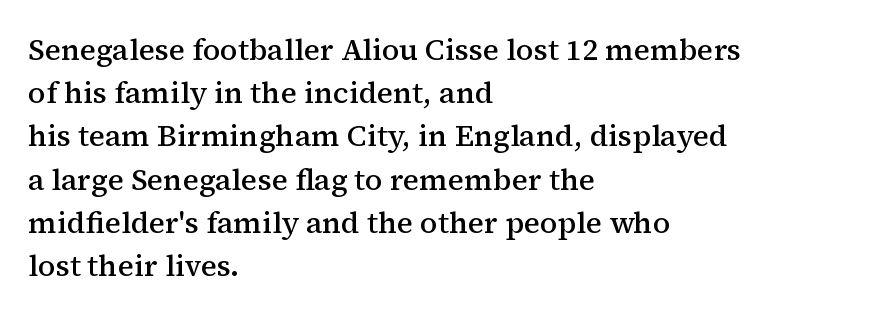
The image shows 30 px semibold serif type, upright; set left-aligned, normal line spacing (1.44x), normal letter spacing, not underlined; medium stroke contrast and a medium x-height.
